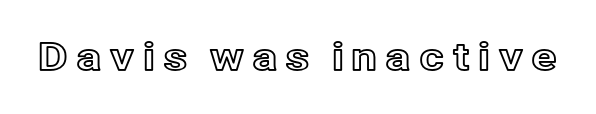
The baseline area is clear. Spacing between characters has been opened up far beyond the box default. Character widths vary here, with narrow letters taking less room than wide ones. These lines were composed using upright roman letters.
